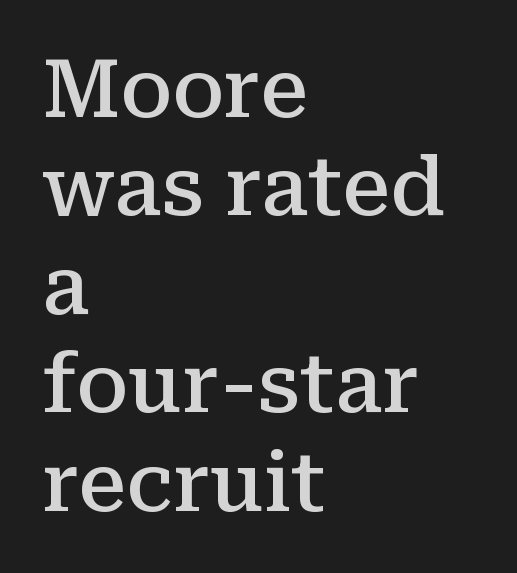
Q: Is the text bold? A: Semi-bold.
Q: Is the text italic (slanted)? A: No, it is upright.
Q: Is the typeface a serif or a sans-serif typeface? A: Serif.
Q: Is the text underlined? A: No.
Q: How is the paragraph aligned? A: Left-aligned.
Q: Is the spacing between letters normal or unusually wide? A: Normal.
Q: Width (condensed, normal, or wide)? A: Normal.
Q: Stroke contrast? A: Medium.
Q: x-height? A: Medium.
Q: Monospaced? A: No.
